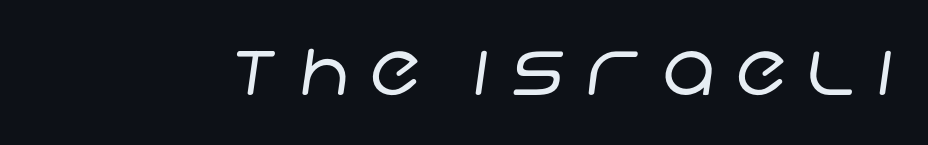
Q: Is the text bold? A: No.
Q: Is the typeface a serif or a sans-serif typeface? A: Sans-serif.
Q: Is the text underlined? A: No.
Q: Is the spacing between letters normal or unusually wide? A: Unusually wide.
Q: Width (condensed, normal, or wide)? A: Normal.
Q: Stroke contrast? A: Low.
Q: x-height? A: Large.
Q: Monospaced? A: No.
